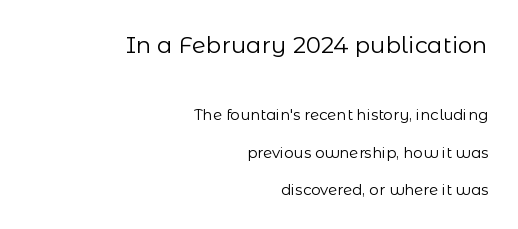
{"italic": "no", "bold": "no", "underline": "no", "align": "right", "line_spacing": "loose", "line_spacing_ratio": 2.48, "letter_spacing": "normal", "letter_spacing_em": 0.0, "larger_block": "first", "size_ratio": 1.53, "glyph_px": 23}
